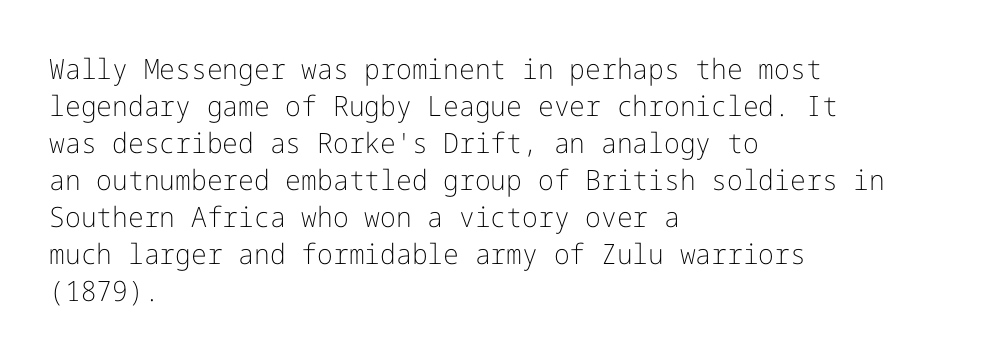
The image shows 28 px light sans-serif type, upright; set left-aligned, normal line spacing (1.32x), normal letter spacing, not underlined; low stroke contrast and a medium x-height.
